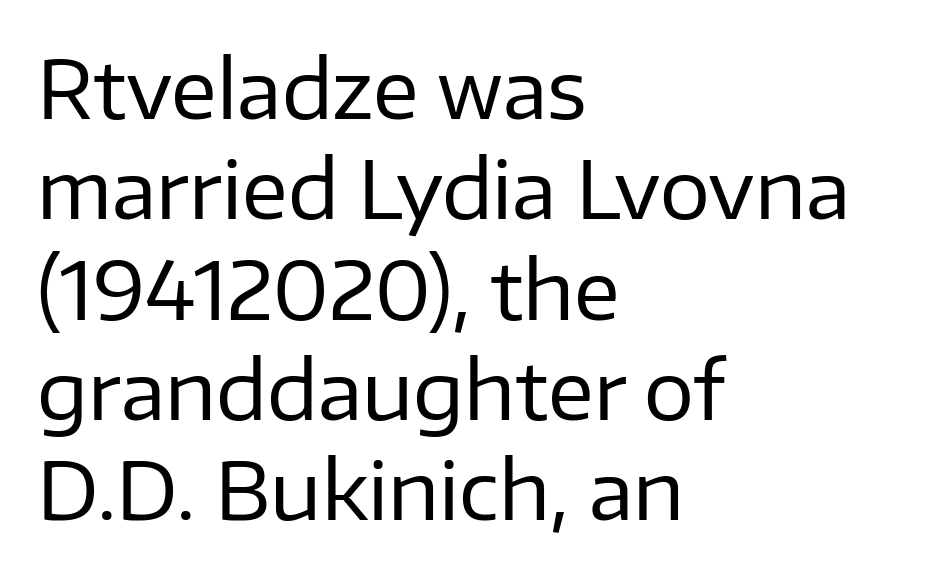
The passage shown is not underscored anywhere. The face used here is proportionally spaced, like ordinary book or web type. Students, note that the glyphs here touch the page at normal intervals. The line-height multiplier appears to be the usual default. The compositor pushed each line to the left boundary.
